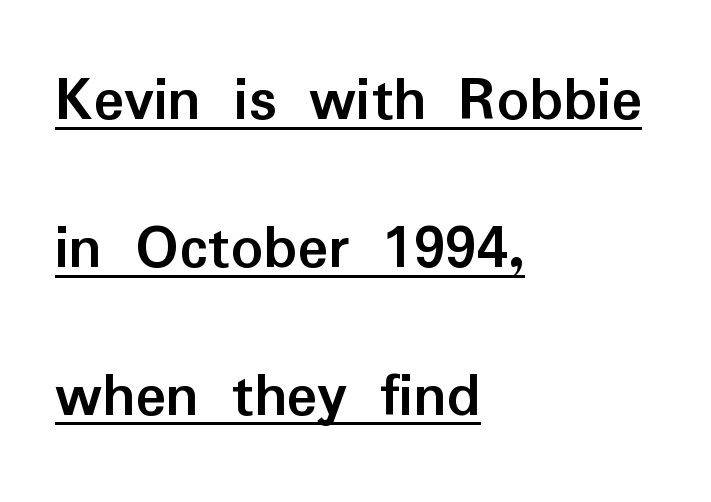
Serifs: no, the terminals of the letterforms are clean. You could not count columns in this text — the font is proportionally spaced. Compared with an ordinary text face, these strokes are far heavier — a full bold. The sample's only ornament is a line tracing under the words. The rendering keeps characters at their native spacing. In terms of posture, this sample is upright.
